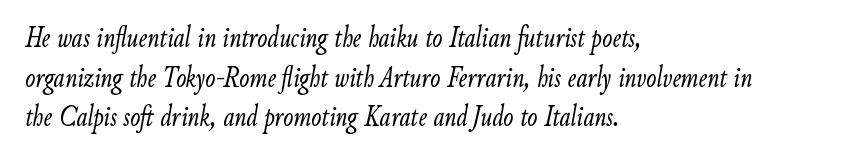
Q: Is the text bold? A: No.
Q: Is the text italic (slanted)? A: Yes, it leans right by about 9 degrees.
Q: Is the text underlined? A: No.
Q: How is the paragraph aligned? A: Left-aligned.
Q: Is the spacing between letters normal or unusually wide? A: Normal.
Q: Is the spacing between lines tight, normal or loose? A: Normal.
Q: Width (condensed, normal, or wide)? A: Condensed.
Q: Stroke contrast? A: Low.
Q: x-height? A: Small.
Q: Monospaced? A: No.
